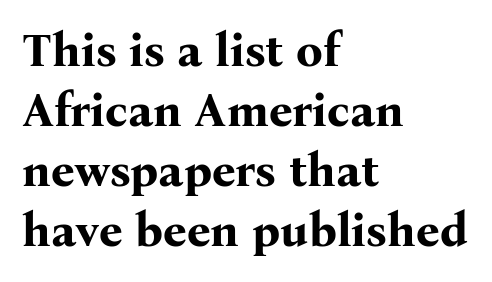
Q: Is the text bold? A: Yes.
Q: Is the text italic (slanted)? A: No, it is upright.
Q: Is the typeface a serif or a sans-serif typeface? A: Serif.
Q: Is the text underlined? A: No.
Q: How is the paragraph aligned? A: Left-aligned.
Q: Is the spacing between letters normal or unusually wide? A: Normal.
Q: Is the spacing between lines tight, normal or loose? A: Normal.
Q: Width (condensed, normal, or wide)? A: Normal.
Q: Stroke contrast? A: Medium.
Q: x-height? A: Medium.
Q: Monospaced? A: No.
